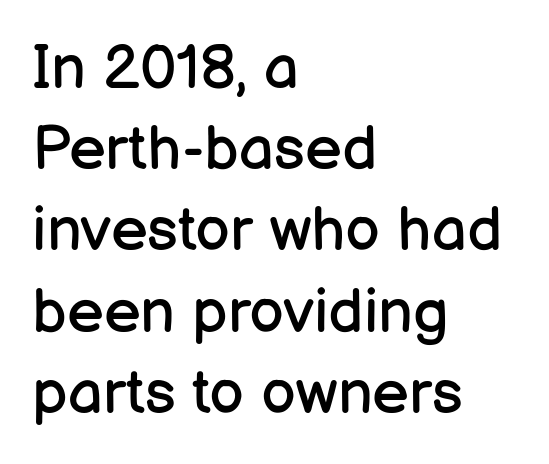
Q: Is the text bold? A: No.
Q: Is the text italic (slanted)? A: No, it is upright.
Q: Is the typeface a serif or a sans-serif typeface? A: Sans-serif.
Q: Is the text underlined? A: No.
Q: How is the paragraph aligned? A: Left-aligned.
Q: Is the spacing between letters normal or unusually wide? A: Normal.
Q: Is the spacing between lines tight, normal or loose? A: Normal.
Q: Width (condensed, normal, or wide)? A: Normal.
Q: Stroke contrast? A: Low.
Q: x-height? A: Medium.
Q: Monospaced? A: No.
